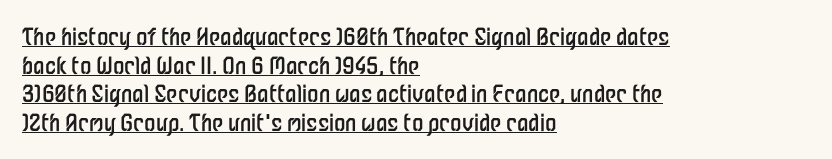
Between one letter and the next there's only the usual sliver of space. Leftover space on each line is placed entirely after the last word. The letters stand upright; this is a roman face. No heavy texture on the line: the type isn't bold. Underline: present.
